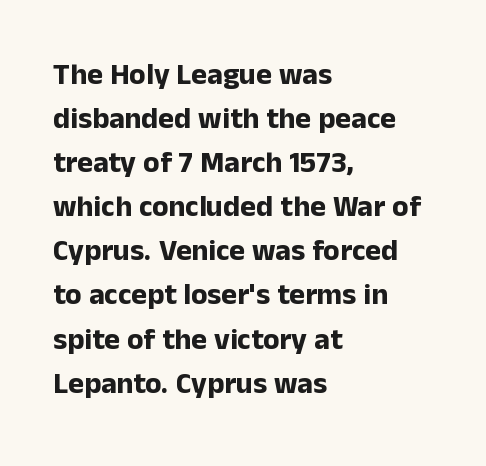
Q: Is the text bold? A: Yes.
Q: Is the text italic (slanted)? A: No, it is upright.
Q: Is the typeface a serif or a sans-serif typeface? A: Sans-serif.
Q: Is the text underlined? A: No.
Q: How is the paragraph aligned? A: Left-aligned.
Q: Is the spacing between letters normal or unusually wide? A: Normal.
Q: Is the spacing between lines tight, normal or loose? A: Normal.
Q: Width (condensed, normal, or wide)? A: Normal.
Q: Stroke contrast? A: Low.
Q: x-height? A: Medium.
Q: Monospaced? A: No.
